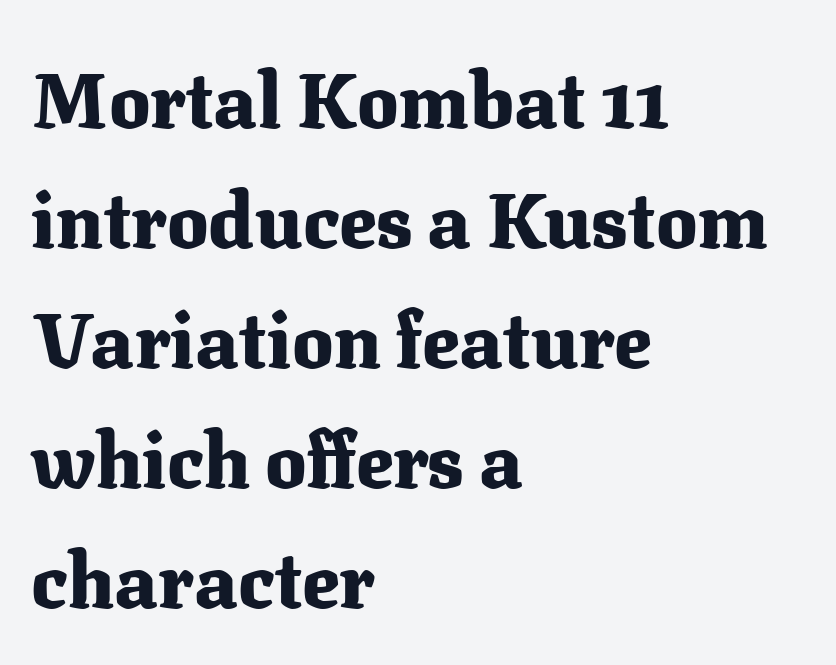
Q: Is the text bold? A: Yes.
Q: Is the text italic (slanted)? A: No, it is upright.
Q: Is the typeface a serif or a sans-serif typeface? A: Serif.
Q: Is the text underlined? A: No.
Q: How is the paragraph aligned? A: Left-aligned.
Q: Is the spacing between letters normal or unusually wide? A: Normal.
Q: Is the spacing between lines tight, normal or loose? A: Normal.
Q: Width (condensed, normal, or wide)? A: Normal.
Q: Stroke contrast? A: Medium.
Q: x-height? A: Medium.
Q: Monospaced? A: No.
